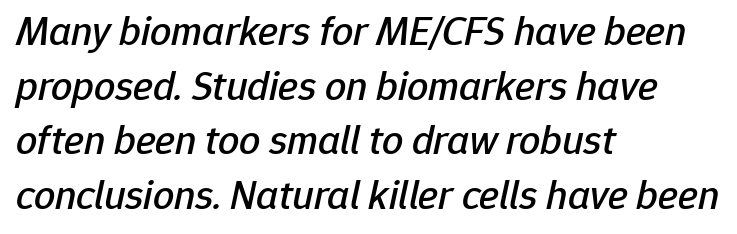
Think of a printed novel: that variable character pitch is what you see here. The gap between lines stays unmarked. Slant detected: the letters are inclined. Regular leading.
